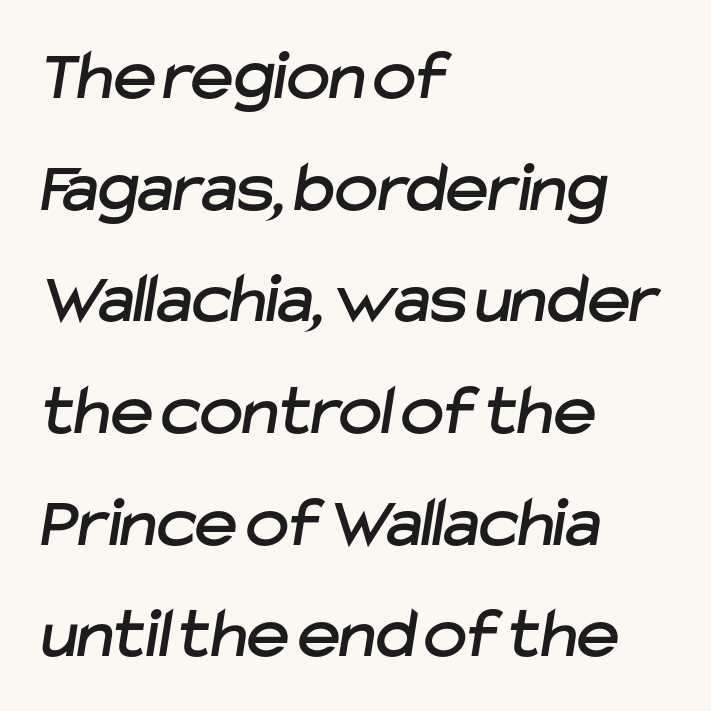
{"serif": "no", "width": "normal", "stroke_contrast": "low", "x_height": "medium", "monospaced": "no", "underline": "no", "align": "left", "line_spacing": "normal", "line_spacing_ratio": 1.53, "letter_spacing": "normal", "letter_spacing_em": 0.0, "glyph_px": 73}
